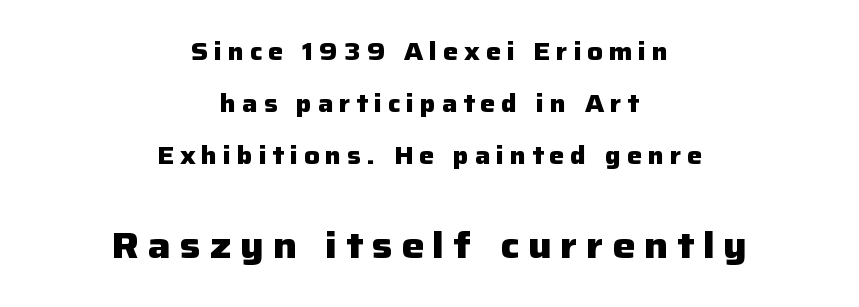
Tracking here is generous; glyphs stand well apart from one another. Looks like regular typesetting: each glyph gets only the width it needs. Tall strokes in this sample are plumb rather than angled. A typesetter would label this face a sans. Check under the words: just untouched page.
